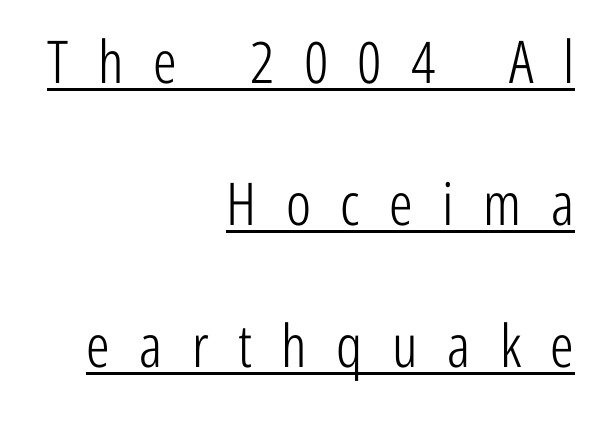
If you measured baseline to baseline, you'd find a long distance. What stands out about the letter spacing? Its width — letters are far apart. Notice how a bar underscores the lettering throughout. Think of a printed novel: that variable character pitch is what you see here. The face looks like a standard text weight, possibly lighter. Classification — sans serif.
